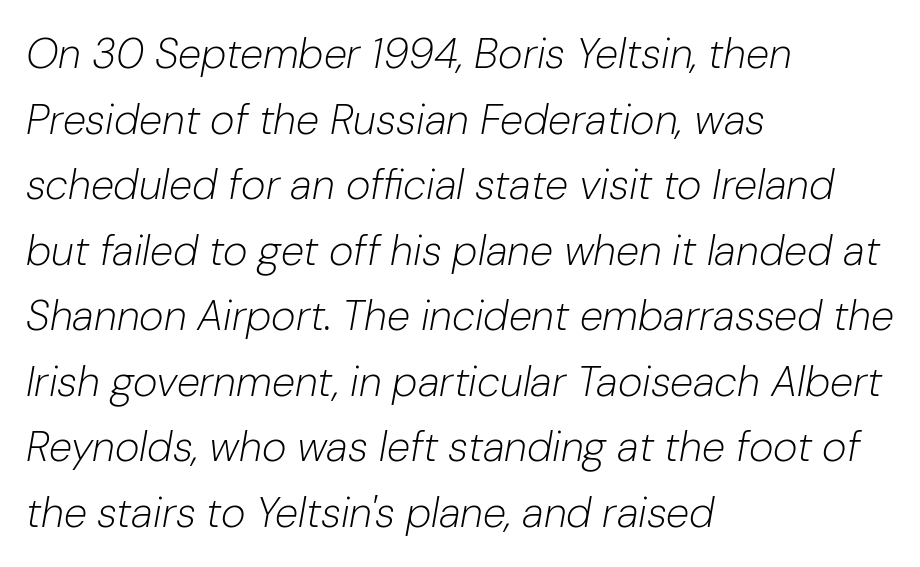
The image shows 42 px light type, italic (leaning right); set left-aligned, normal line spacing (1.56x), normal letter spacing, not underlined; low stroke contrast and a medium x-height.
